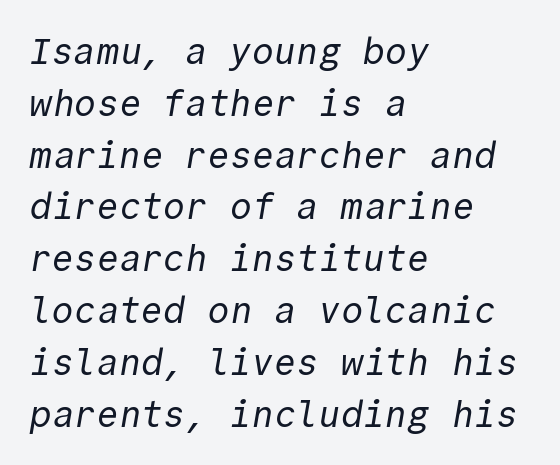
{"serif": "no", "bold": "no", "weight": "regular", "width": "normal", "x_height": "medium", "monospaced": "yes", "underline": "no", "align": "left", "line_spacing": "normal", "line_spacing_ratio": 1.4, "letter_spacing": "normal", "letter_spacing_em": 0.0, "glyph_px": 37}
